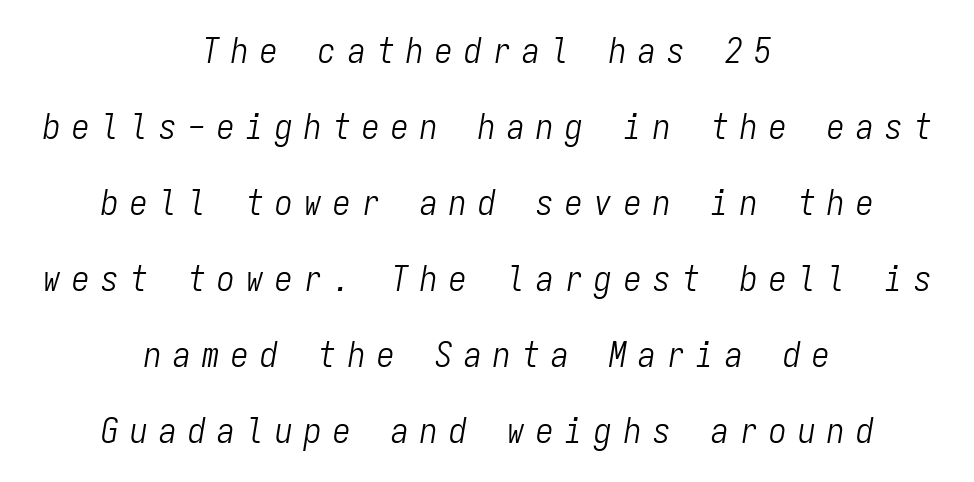
Q: Is the text bold? A: No.
Q: Is the text italic (slanted)? A: Yes, it leans right by about 9 degrees.
Q: Is the text underlined? A: No.
Q: How is the paragraph aligned? A: Centered.
Q: Is the spacing between letters normal or unusually wide? A: Unusually wide.
Q: Is the spacing between lines tight, normal or loose? A: Loose.
Q: Width (condensed, normal, or wide)? A: Condensed.
Q: Stroke contrast? A: Low.
Q: x-height? A: Medium.
Q: Monospaced? A: Yes.
